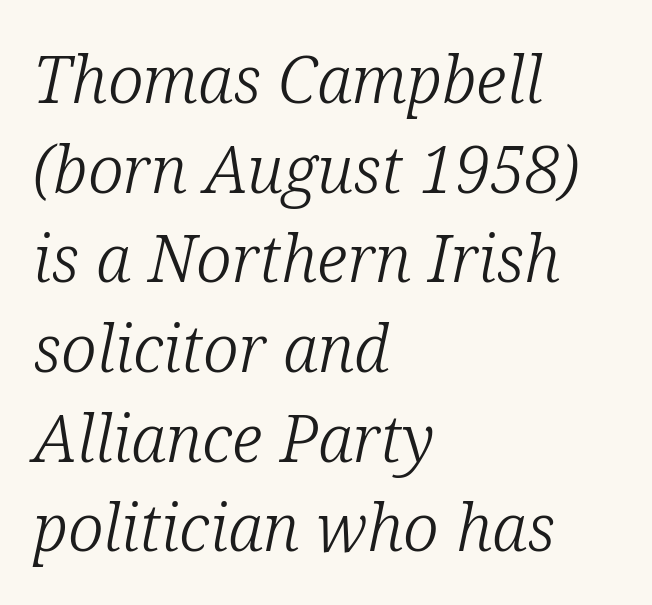
Q: Is the text bold? A: No.
Q: Is the text italic (slanted)? A: Yes, it leans right by about 12 degrees.
Q: Is the typeface a serif or a sans-serif typeface? A: Serif.
Q: Is the text underlined? A: No.
Q: How is the paragraph aligned? A: Left-aligned.
Q: Is the spacing between letters normal or unusually wide? A: Normal.
Q: Is the spacing between lines tight, normal or loose? A: Normal.
Q: Width (condensed, normal, or wide)? A: Normal.
Q: Stroke contrast? A: Low.
Q: x-height? A: Medium.
Q: Monospaced? A: No.
